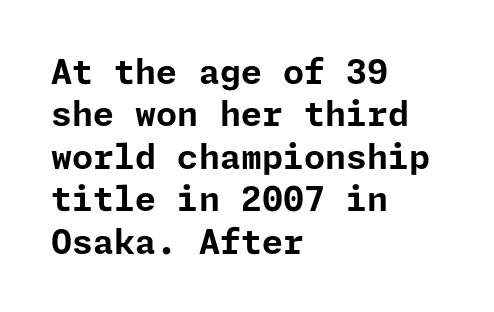
The image shows 34 px bold sans-serif type, upright; set left-aligned, normal line spacing (1.25x), normal letter spacing, not underlined; low stroke contrast and a medium x-height.
